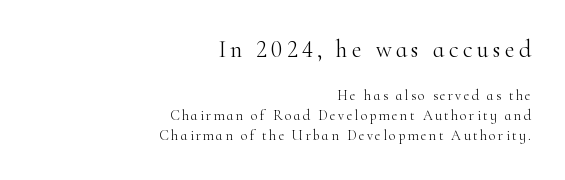
The image shows 24 px text type, upright; set right-aligned, normal line spacing (1.42x), not underlined; the first (top) block is 1.71x larger.
